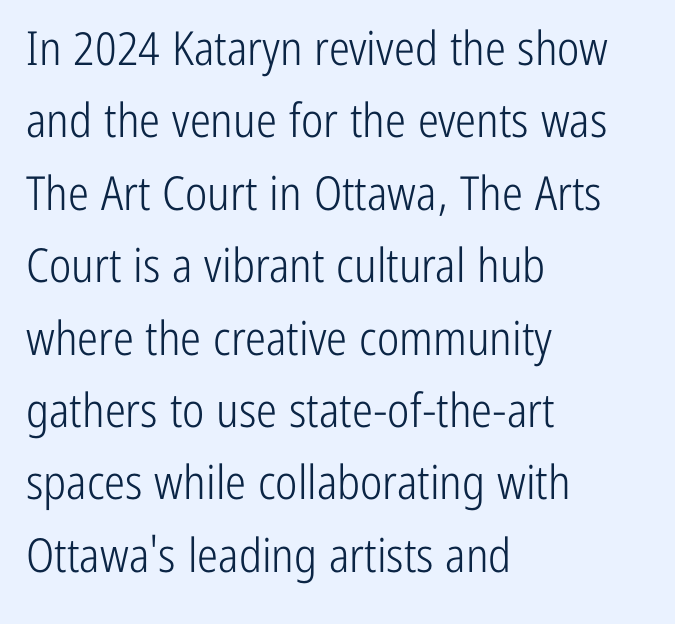
Q: Is the text bold? A: No.
Q: Is the text italic (slanted)? A: No, it is upright.
Q: Is the typeface a serif or a sans-serif typeface? A: Sans-serif.
Q: Is the text underlined? A: No.
Q: How is the paragraph aligned? A: Left-aligned.
Q: Is the spacing between letters normal or unusually wide? A: Normal.
Q: Is the spacing between lines tight, normal or loose? A: Normal.
Q: Width (condensed, normal, or wide)? A: Condensed.
Q: Stroke contrast? A: Low.
Q: x-height? A: Medium.
Q: Monospaced? A: No.
